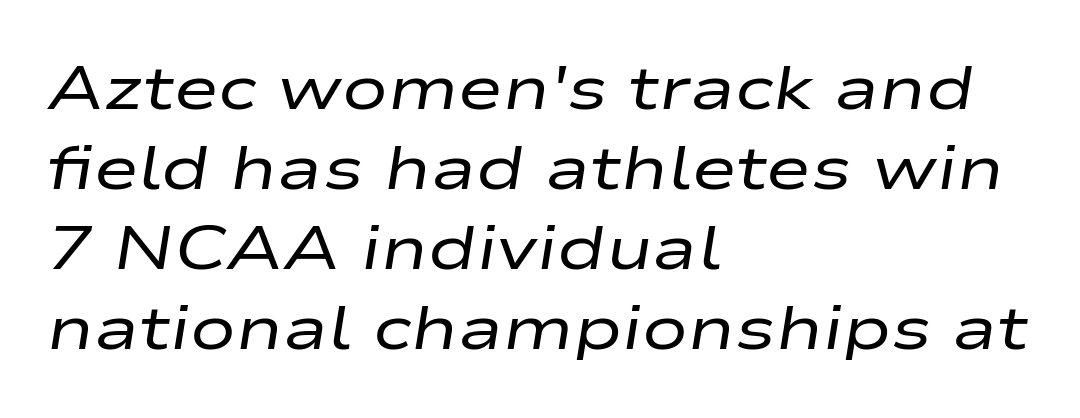
Q: Is the text bold? A: No.
Q: Is the text italic (slanted)? A: Yes, it leans right by about 9 degrees.
Q: Is the text underlined? A: No.
Q: How is the paragraph aligned? A: Left-aligned.
Q: Is the spacing between letters normal or unusually wide? A: Normal.
Q: Is the spacing between lines tight, normal or loose? A: Normal.
Q: Width (condensed, normal, or wide)? A: Wide.
Q: Stroke contrast? A: Low.
Q: x-height? A: Medium.
Q: Monospaced? A: No.
